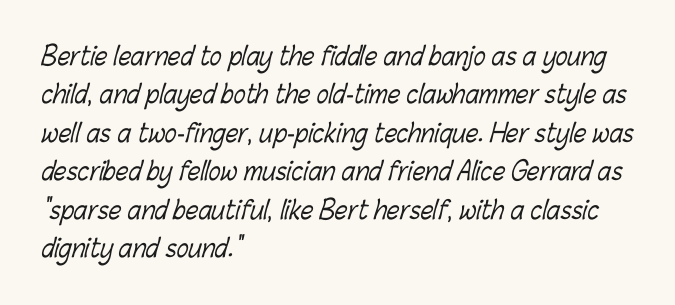
{"bold": "no", "underline": "no", "align": "left", "line_spacing": "normal", "line_spacing_ratio": 1.54, "letter_spacing": "normal", "letter_spacing_em": 0.0, "glyph_px": 25}
